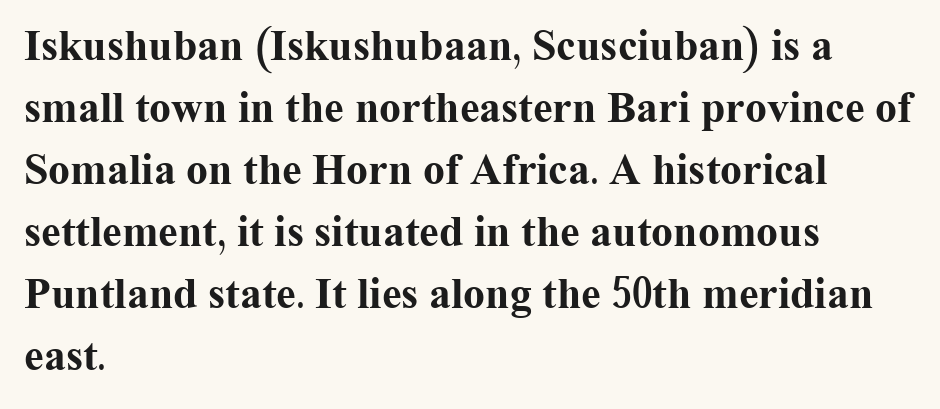
Compared with a centered layout, this one pins lines to the left instead. The lines sit at an ordinary, default distance from one another. Vertical strokes here are truly vertical. Observe the ordinary spacing: letters are neighbours, not strangers. A clean baseline with only descenders dipping below it. This is heavy type, rendered in bold.
